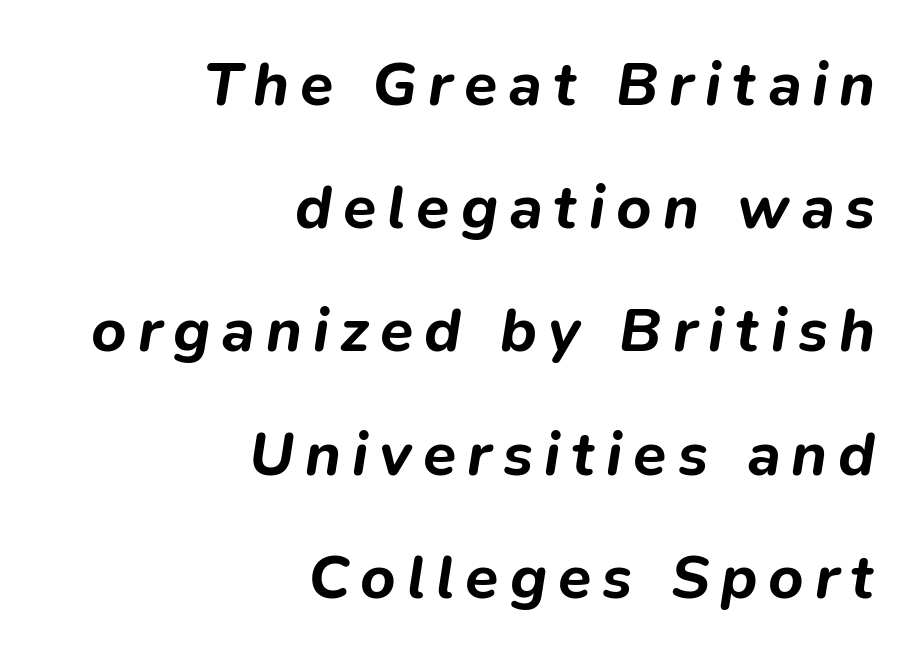
The image shows 61 px bold type, italic (leaning right); set right-aligned, loose line spacing (2.02x), not underlined; low stroke contrast and a medium x-height.
